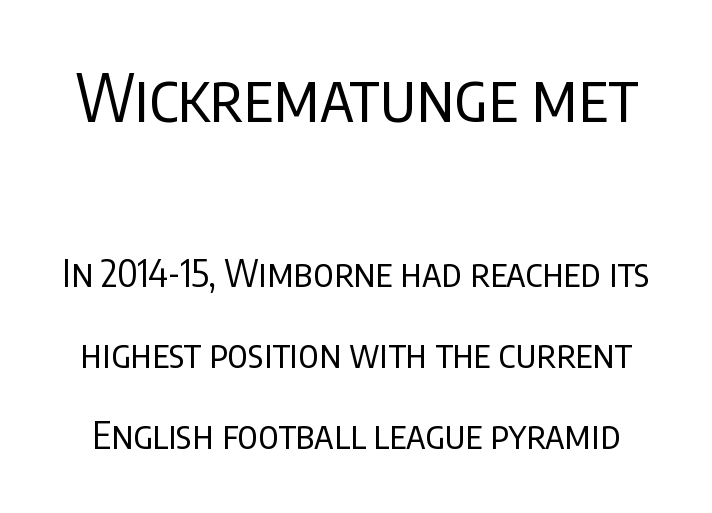
Q: Is the text bold? A: No.
Q: Is the text italic (slanted)? A: No, it is upright.
Q: Is the typeface a serif or a sans-serif typeface? A: Sans-serif.
Q: Is the text underlined? A: No.
Q: Is the spacing between letters normal or unusually wide? A: Normal.
Q: Is the spacing between lines tight, normal or loose? A: Loose.
Q: Which block of text is set in a larger size, the first (top) or the second (bottom)? A: The first (top) one.
Q: Width (condensed, normal, or wide)? A: Condensed.
Q: Stroke contrast? A: Low.
Q: x-height? A: Large.
Q: Monospaced? A: No.
